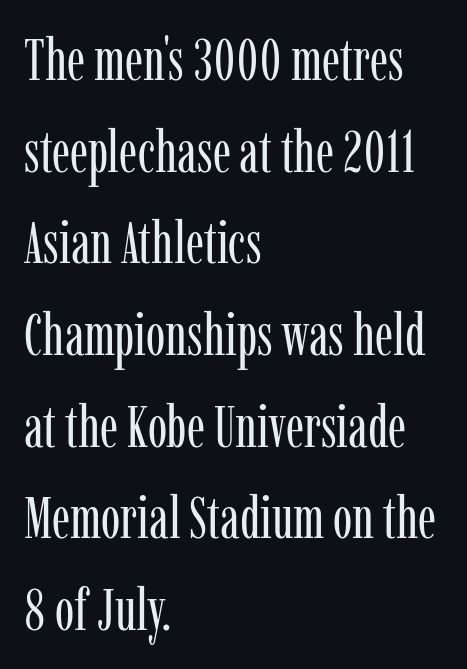
{"serif": "yes", "italic": "no", "bold": "no", "weight": "regular", "width": "condensed", "stroke_contrast": "low", "x_height": "medium", "monospaced": "no", "underline": "no", "align": "left", "line_spacing": "normal", "line_spacing_ratio": 1.58, "letter_spacing": "normal", "letter_spacing_em": 0.0, "glyph_px": 58}
